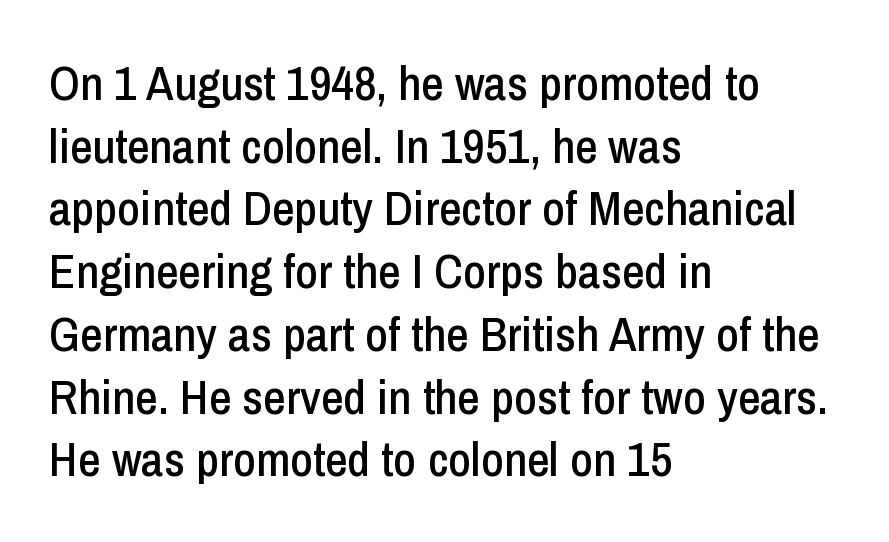
Q: Is the text italic (slanted)? A: No, it is upright.
Q: Is the typeface a serif or a sans-serif typeface? A: Sans-serif.
Q: Is the text underlined? A: No.
Q: How is the paragraph aligned? A: Left-aligned.
Q: Is the spacing between letters normal or unusually wide? A: Normal.
Q: Is the spacing between lines tight, normal or loose? A: Normal.
Q: Width (condensed, normal, or wide)? A: Condensed.
Q: Stroke contrast? A: Low.
Q: x-height? A: Medium.
Q: Monospaced? A: No.
